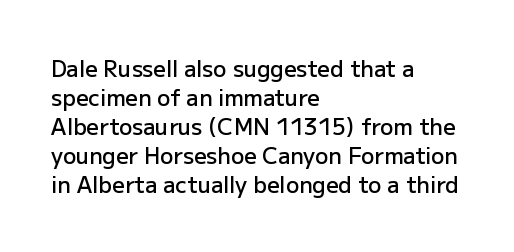
Q: Is the text bold? A: Semi-bold.
Q: Is the text italic (slanted)? A: No, it is upright.
Q: Is the text underlined? A: No.
Q: How is the paragraph aligned? A: Left-aligned.
Q: Is the spacing between letters normal or unusually wide? A: Normal.
Q: Is the spacing between lines tight, normal or loose? A: Normal.
